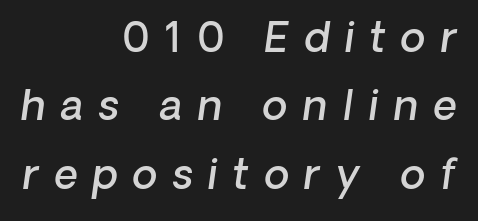
{"italic": "yes", "lean": "right", "slant_degrees": 8, "bold": "semi", "weight": "semibold", "width": "normal", "stroke_contrast": "low", "x_height": "medium", "monospaced": "no", "underline": "no", "align": "right", "line_spacing": "normal", "line_spacing_ratio": 1.67, "letter_spacing": "wide", "letter_spacing_em": 0.37, "glyph_px": 41}
